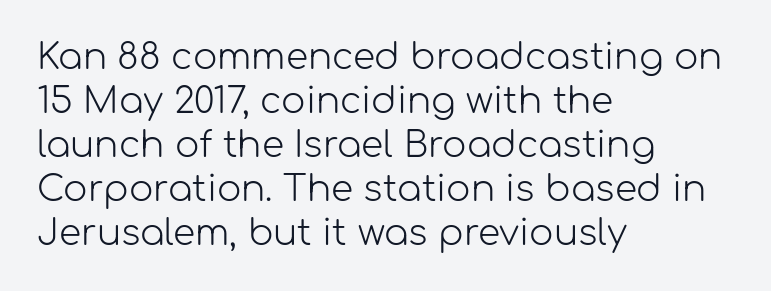
The image shows 36 px light sans-serif type, upright; set left-aligned, line spacing 1.22x, normal letter spacing, not underlined; low stroke contrast and a medium x-height.
